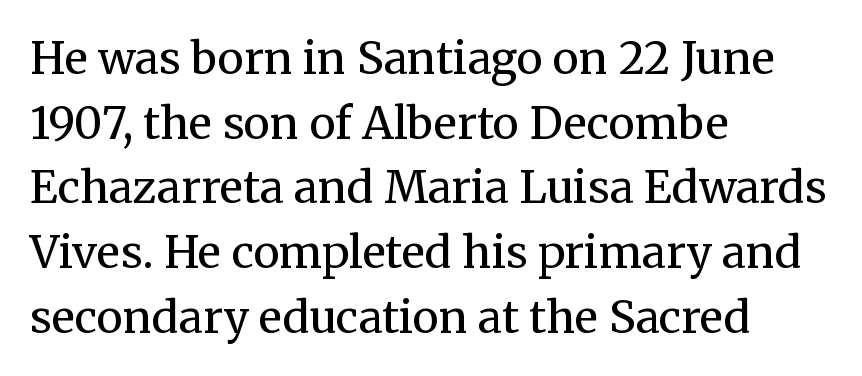
The image shows 44 px regular-weight serif type, upright; set left-aligned, normal line spacing (1.47x), normal letter spacing, not underlined; medium stroke contrast and a medium x-height.
